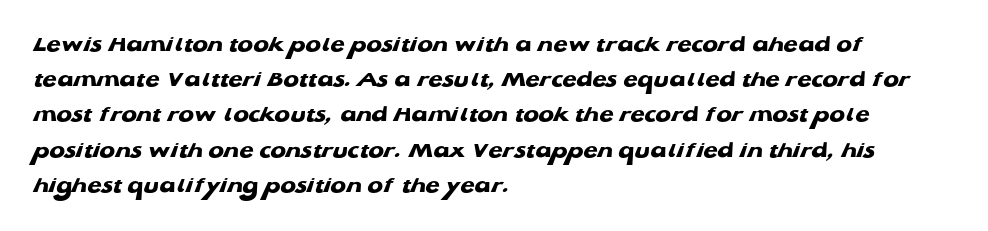
Emphasis by weight is at full strength: bold. The space between consecutive lines is moderate. This rendering uses left alignment, leaving the right contour irregular. Plain, unruled lines of type. Honestly, the letter spacing is just normal — you wouldn't notice it.
